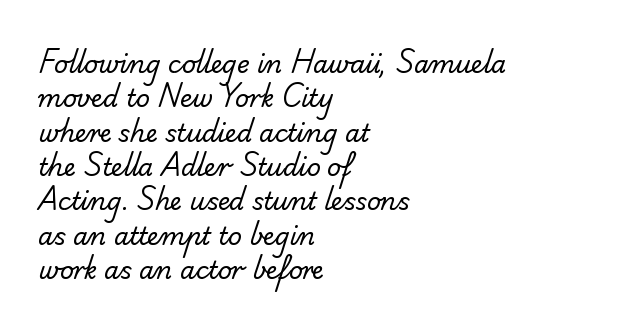
Q: Is the text bold? A: No.
Q: Is the text underlined? A: No.
Q: How is the paragraph aligned? A: Left-aligned.
Q: Is the spacing between letters normal or unusually wide? A: Normal.
Q: Is the spacing between lines tight, normal or loose? A: Normal.
